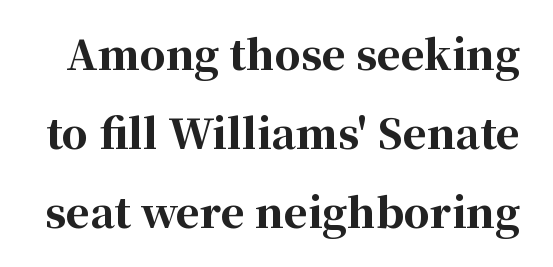
{"serif": "yes", "italic": "no", "bold": "yes", "weight": "bold", "width": "normal", "stroke_contrast": "high", "x_height": "medium", "monospaced": "no", "underline": "no", "line_spacing": "loose", "line_spacing_ratio": 1.93, "letter_spacing": "normal", "letter_spacing_em": 0.0, "glyph_px": 41}
